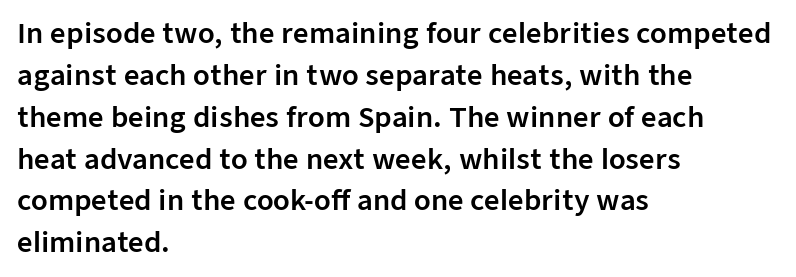
The image shows 27 px text type, upright; set left-aligned, normal line spacing (1.55x), normal letter spacing, not underlined.
